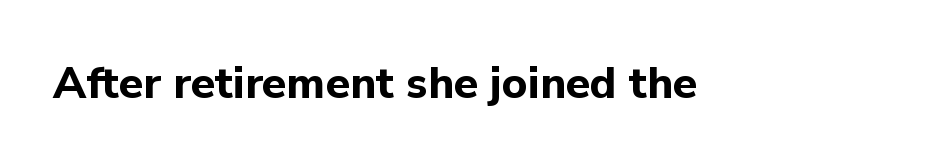
The tracking reads as untouched default to a designer's eye. Only glyphs here, with clear space below each row. The font's upright variant was chosen for this text. Compared with an ordinary text face, these strokes are far heavier — a full bold.
